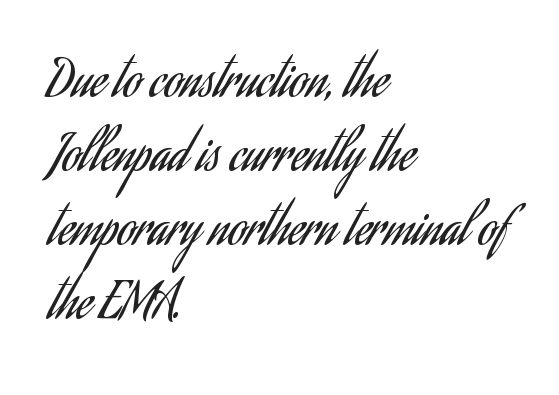
{"serif": "no", "bold": "no", "weight": "regular", "width": "condensed", "stroke_contrast": "low", "x_height": "small", "monospaced": "no", "underline": "no", "align": "left", "line_spacing": "normal", "line_spacing_ratio": 1.48, "letter_spacing": "normal", "letter_spacing_em": 0.0, "glyph_px": 50}
